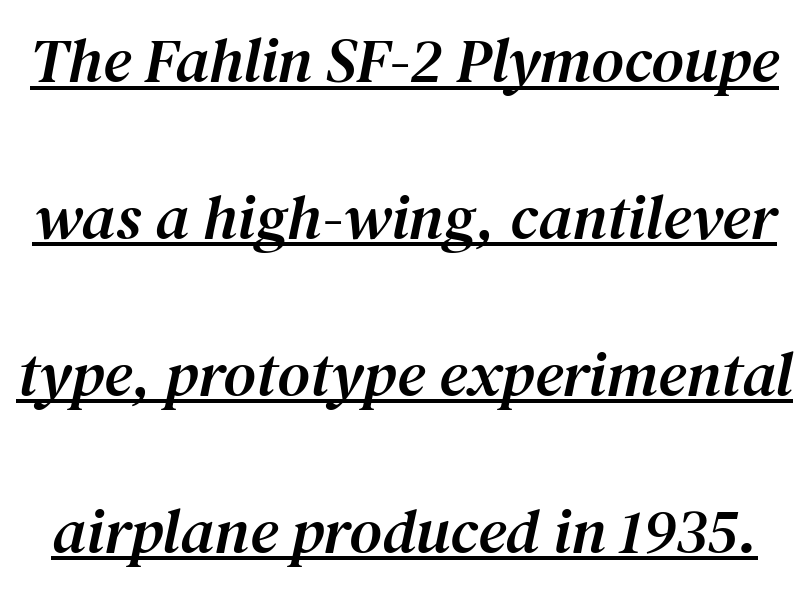
The image shows 63 px serif type, italic (leaning right); set loose line spacing (2.49x), normal letter spacing, underlined; medium stroke contrast and a medium x-height.
